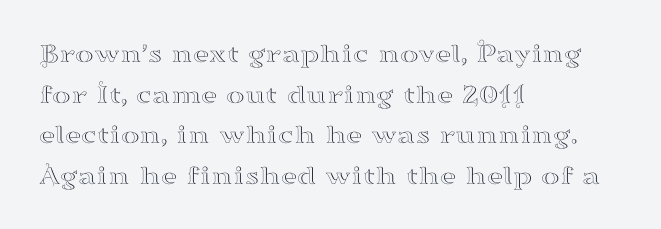
{"serif": "yes", "italic": "no", "width": "wide", "stroke_contrast": "high", "x_height": "small", "monospaced": "no", "underline": "no", "align": "left", "line_spacing": "normal", "line_spacing_ratio": 1.45, "letter_spacing": "normal", "letter_spacing_em": 0.0, "glyph_px": 28}
